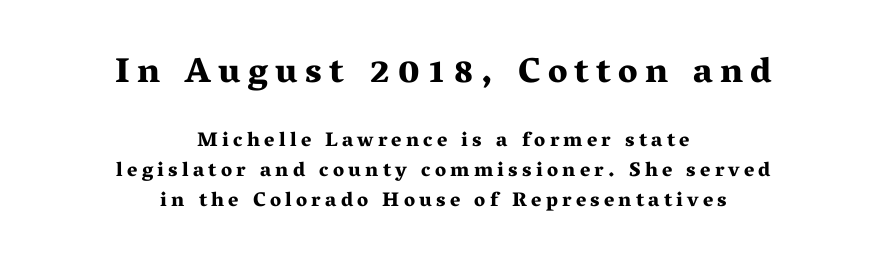
Q: Is the text bold? A: Yes.
Q: Is the text italic (slanted)? A: No, it is upright.
Q: Is the typeface a serif or a sans-serif typeface? A: Serif.
Q: Is the text underlined? A: No.
Q: How is the paragraph aligned? A: Centered.
Q: Is the spacing between letters normal or unusually wide? A: Unusually wide.
Q: Is the spacing between lines tight, normal or loose? A: Normal.
Q: Which block of text is set in a larger size, the first (top) or the second (bottom)? A: The first (top) one.
Q: Width (condensed, normal, or wide)? A: Wide.
Q: Stroke contrast? A: Medium.
Q: x-height? A: Medium.
Q: Monospaced? A: No.
